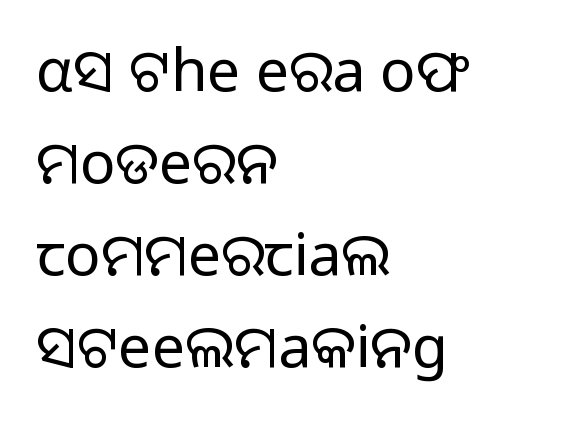
Q: Is the text bold? A: No.
Q: Is the text italic (slanted)? A: No, it is upright.
Q: Is the typeface a serif or a sans-serif typeface? A: Sans-serif.
Q: Is the text underlined? A: No.
Q: How is the paragraph aligned? A: Left-aligned.
Q: Is the spacing between letters normal or unusually wide? A: Normal.
Q: Is the spacing between lines tight, normal or loose? A: Normal.
Q: Width (condensed, normal, or wide)? A: Normal.
Q: Stroke contrast? A: Low.
Q: x-height? A: Medium.
Q: Monospaced? A: No.
